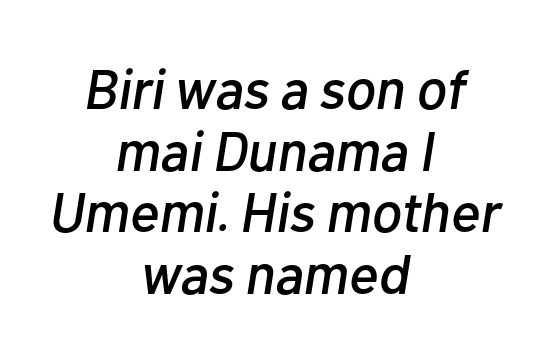
Beneath every word, the page is bare. Layout note: lines centered. Whoever set this chose condensed vertical rhythm over breathing room. Letter spacing: default.
